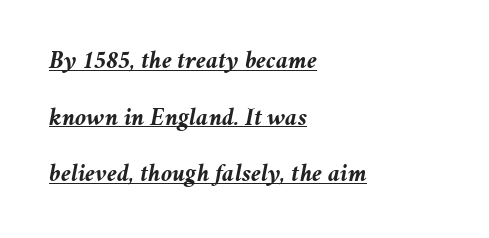
Q: Is the text bold? A: Yes.
Q: Is the text italic (slanted)? A: Yes, it leans right by about 11 degrees.
Q: Is the text underlined? A: Yes.
Q: How is the paragraph aligned? A: Left-aligned.
Q: Is the spacing between letters normal or unusually wide? A: Normal.
Q: Is the spacing between lines tight, normal or loose? A: Loose.
